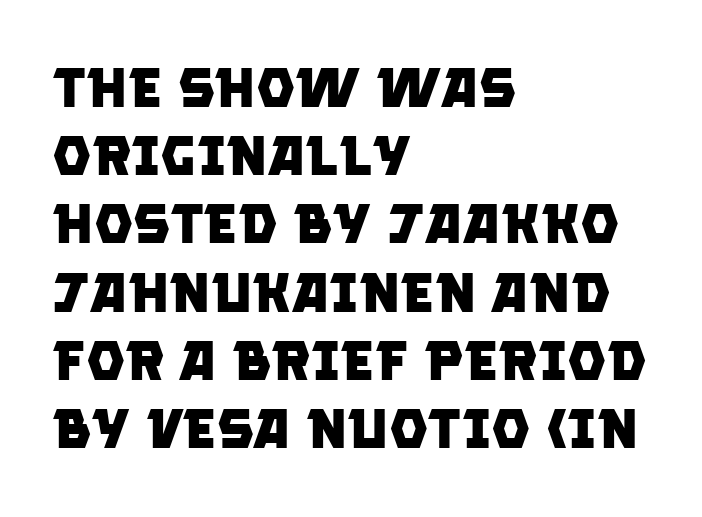
These lines are rendered in a variable-pitch font. I'd call this a sans setting — the letters go barefoot. Compared with a centered layout, this one pins lines to the left instead. Tracking value appears to be zero — textbook default spacing. This rendering features lettering with no underline. Typographic density is high because the face is bold.
